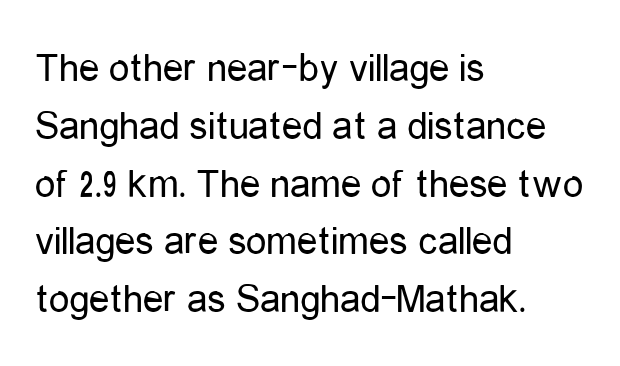
Every row of glyphs begins at an identical x-position on the left. If you measured baseline to baseline, you'd find a middling distance. Check where the strokes stop: nothing finishes them off — pure sans. Rule under the text: the space is simply empty.
